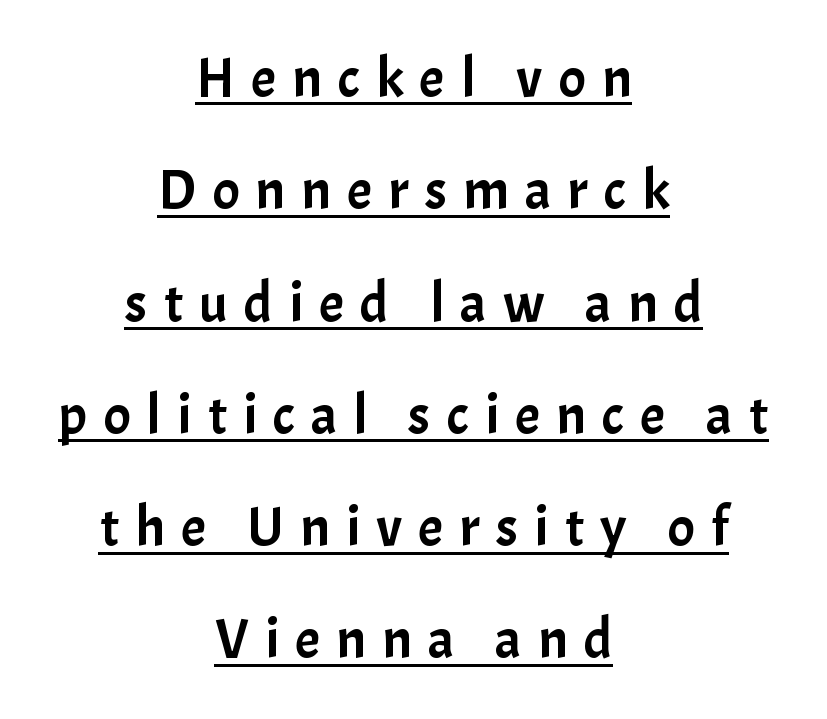
Compared with a flush-left layout, this one balances lines on the center instead. This sample uses a sans-serif face. Varying glyph widths throughout — classic text-font behaviour. The rendering uses the underline text-decoration. It's the straight-up-and-down kind of type. Does the leading feel generous? Absolutely, it's lavish.
